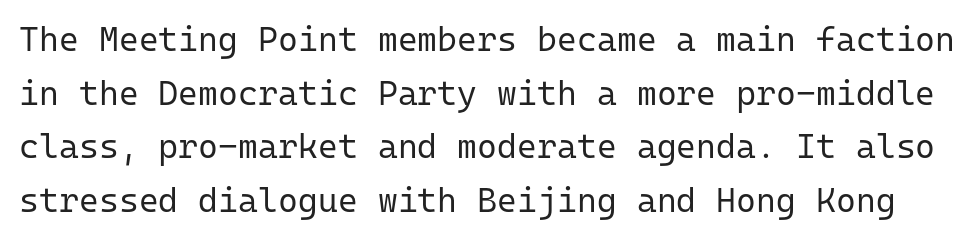
{"serif": "no", "italic": "no", "bold": "no", "weight": "regular", "width": "normal", "stroke_contrast": "low", "x_height": "medium", "monospaced": "yes", "underline": "no", "line_spacing": "normal", "line_spacing_ratio": 1.58, "letter_spacing": "normal", "letter_spacing_em": 0.0, "glyph_px": 34}
